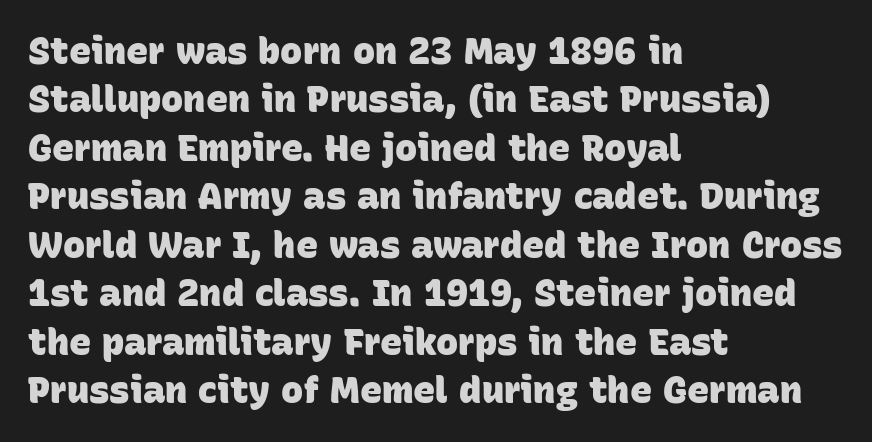
{"serif": "no", "bold": "yes", "weight": "heavy", "width": "normal", "stroke_contrast": "low", "x_height": "large", "monospaced": "no", "underline": "no", "align": "left", "line_spacing": "normal", "line_spacing_ratio": 1.31, "letter_spacing": "normal", "letter_spacing_em": 0.0, "glyph_px": 37}
